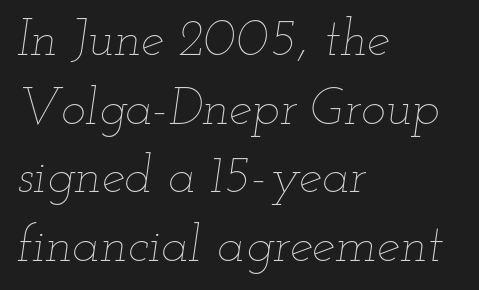
Q: Is the text bold? A: No.
Q: Is the text italic (slanted)? A: Yes, it leans right by about 12 degrees.
Q: Is the text underlined? A: No.
Q: How is the paragraph aligned? A: Left-aligned.
Q: Is the spacing between letters normal or unusually wide? A: Normal.
Q: Is the spacing between lines tight, normal or loose? A: Normal.
Q: Width (condensed, normal, or wide)? A: Wide.
Q: Stroke contrast? A: Low.
Q: x-height? A: Small.
Q: Monospaced? A: No.
